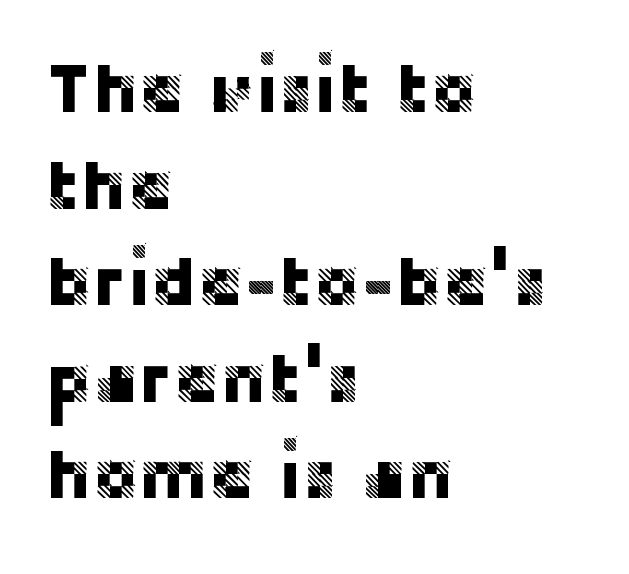
The image shows 70 px sans-serif type, upright; set left-aligned, normal line spacing (1.38x), normal letter spacing, not underlined; low stroke contrast and a large x-height.
